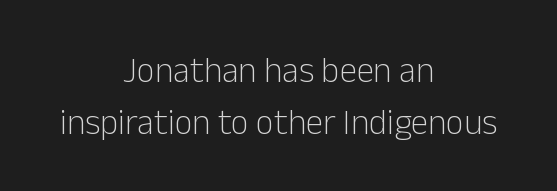
{"serif": "no", "italic": "no", "bold": "no", "weight": "light", "width": "normal", "stroke_contrast": "low", "x_height": "medium", "monospaced": "no", "underline": "no", "align": "center", "line_spacing": "normal", "line_spacing_ratio": 1.48, "letter_spacing": "normal", "letter_spacing_em": 0.0, "glyph_px": 35}
